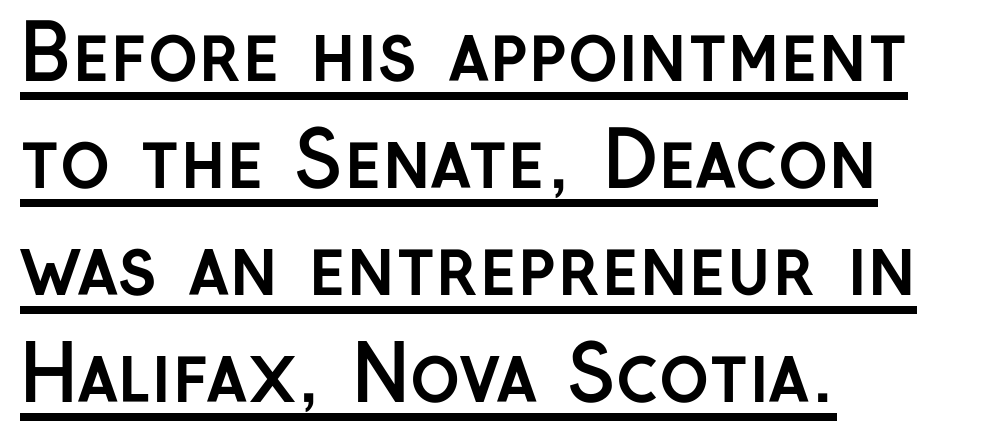
This block has exactly the height ordinary leading produces. This is sans-serif lettering, the kind often seen on screens and signage. Every row of glyphs begins at an identical x-position on the left. A dark, heavy texture on the line: the type is bold. The lettering holds an erect, upright posture throughout. Is this a fixed-width face? No — the glyphs have proportional, varying widths.
